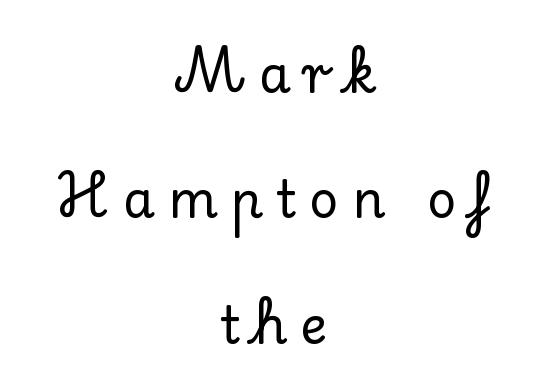
Q: Is the text italic (slanted)? A: No, it is upright.
Q: Is the typeface a serif or a sans-serif typeface? A: Serif.
Q: Is the text underlined? A: No.
Q: How is the paragraph aligned? A: Centered.
Q: Is the spacing between letters normal or unusually wide? A: Unusually wide.
Q: Is the spacing between lines tight, normal or loose? A: Loose.
Q: Width (condensed, normal, or wide)? A: Normal.
Q: Stroke contrast? A: Low.
Q: x-height? A: Small.
Q: Monospaced? A: No.
